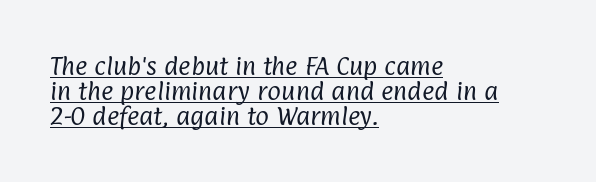
Q: Is the text bold? A: No.
Q: Is the text underlined? A: Yes.
Q: How is the paragraph aligned? A: Left-aligned.
Q: Is the spacing between letters normal or unusually wide? A: Normal.
